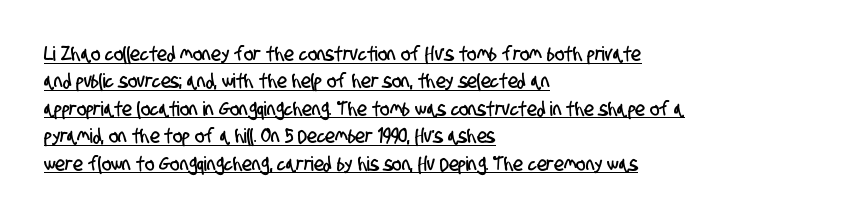
Q: Is the text underlined? A: Yes.
Q: How is the paragraph aligned? A: Left-aligned.
Q: Is the spacing between letters normal or unusually wide? A: Normal.
Q: Is the spacing between lines tight, normal or loose? A: Normal.
